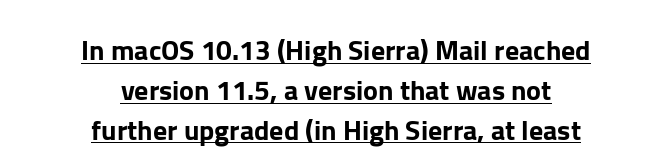
Somebody hit Ctrl+U on this one — the words are underlined. Regarding leading, the lines here are spaced in the standard way. You could not count columns in this text — the font is proportionally spaced. Look at the tracking — it's just the regular setting, nothing added. Nope, no serifs anywhere on these letters.
